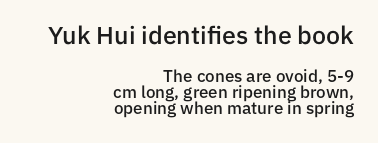
The image shows 25 px text type, upright; set right-aligned, tight line spacing (0.95x), normal letter spacing, not underlined; the first (top) block is 1.47x larger.
